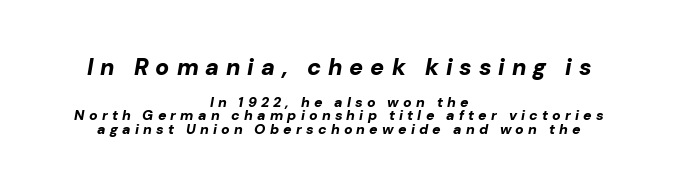
{"italic": "yes", "lean": "right", "slant_degrees": 10, "bold": "yes", "underline": "no", "align": "center", "line_spacing": "tight", "line_spacing_ratio": 0.97, "letter_spacing": "wide", "letter_spacing_em": 0.3, "larger_block": "first", "size_ratio": 1.64, "glyph_px": 23}
